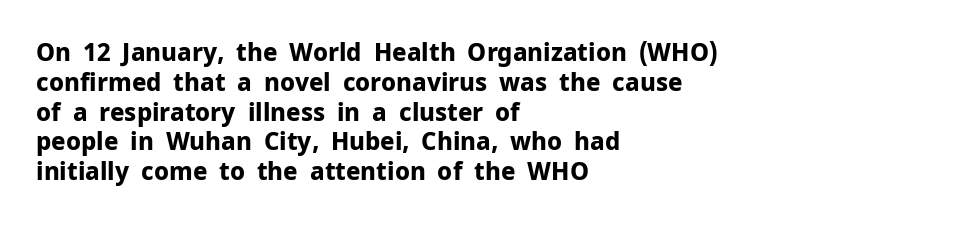
Q: Is the text bold? A: Yes.
Q: Is the text italic (slanted)? A: No, it is upright.
Q: Is the text underlined? A: No.
Q: How is the paragraph aligned? A: Left-aligned.
Q: Is the spacing between letters normal or unusually wide? A: Normal.
